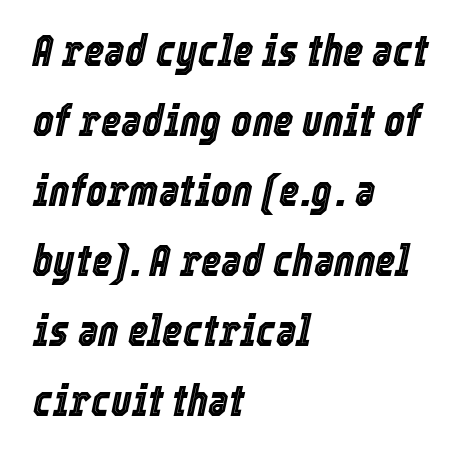
Q: Is the text italic (slanted)? A: Yes, it leans right by about 12 degrees.
Q: Is the text underlined? A: No.
Q: How is the paragraph aligned? A: Left-aligned.
Q: Is the spacing between letters normal or unusually wide? A: Normal.
Q: Is the spacing between lines tight, normal or loose? A: Normal.
Q: Width (condensed, normal, or wide)? A: Condensed.
Q: x-height? A: Medium.
Q: Monospaced? A: No.
